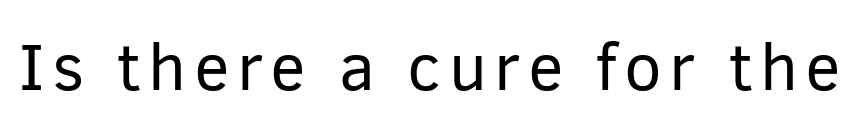
Q: Is the text bold? A: No.
Q: Is the text italic (slanted)? A: No, it is upright.
Q: Is the typeface a serif or a sans-serif typeface? A: Sans-serif.
Q: Is the text underlined? A: No.
Q: Width (condensed, normal, or wide)? A: Normal.
Q: Stroke contrast? A: Low.
Q: x-height? A: Medium.
Q: Monospaced? A: No.
